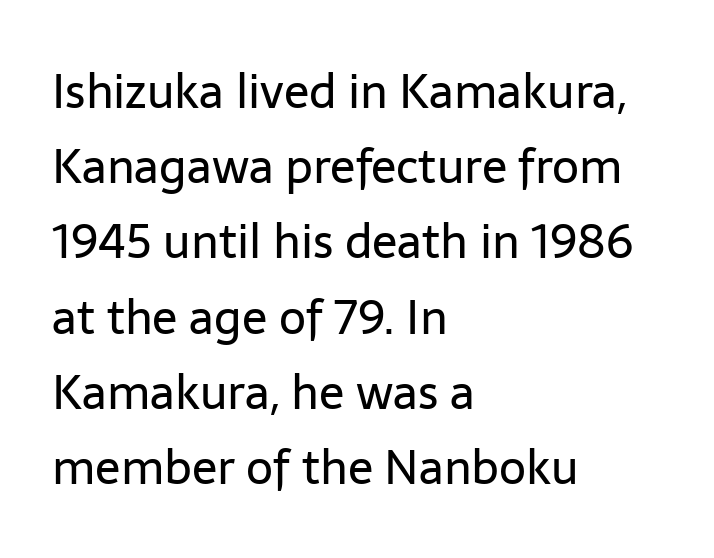
Q: Is the text bold? A: No.
Q: Is the text italic (slanted)? A: No, it is upright.
Q: Is the typeface a serif or a sans-serif typeface? A: Sans-serif.
Q: Is the text underlined? A: No.
Q: How is the paragraph aligned? A: Left-aligned.
Q: Is the spacing between letters normal or unusually wide? A: Normal.
Q: Is the spacing between lines tight, normal or loose? A: Normal.
Q: Width (condensed, normal, or wide)? A: Normal.
Q: Stroke contrast? A: Low.
Q: x-height? A: Medium.
Q: Monospaced? A: No.
